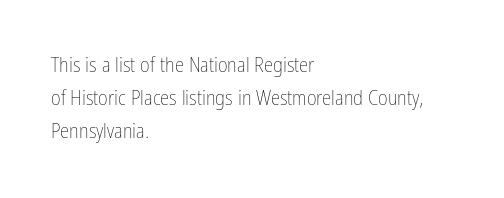
Q: Is the text bold? A: No.
Q: Is the text italic (slanted)? A: No, it is upright.
Q: Is the text underlined? A: No.
Q: How is the paragraph aligned? A: Left-aligned.
Q: Is the spacing between letters normal or unusually wide? A: Normal.
Q: Is the spacing between lines tight, normal or loose? A: Normal.
